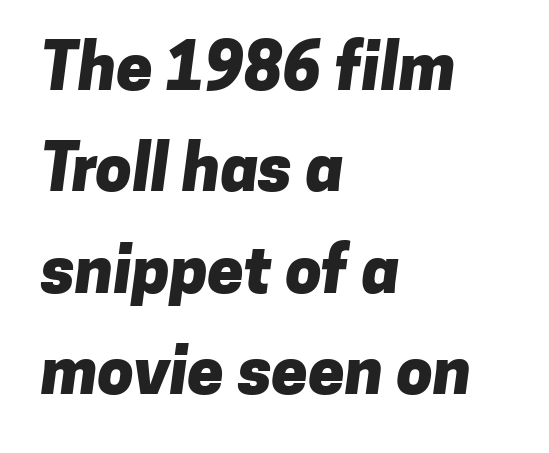
The passage shown is typed in a proportional face where columns would drift. Regular leading. Nothing unusual about the tracking: characters are spaced as the font intends. Compared with an ordinary text face, these strokes are far heavier — a full bold.
